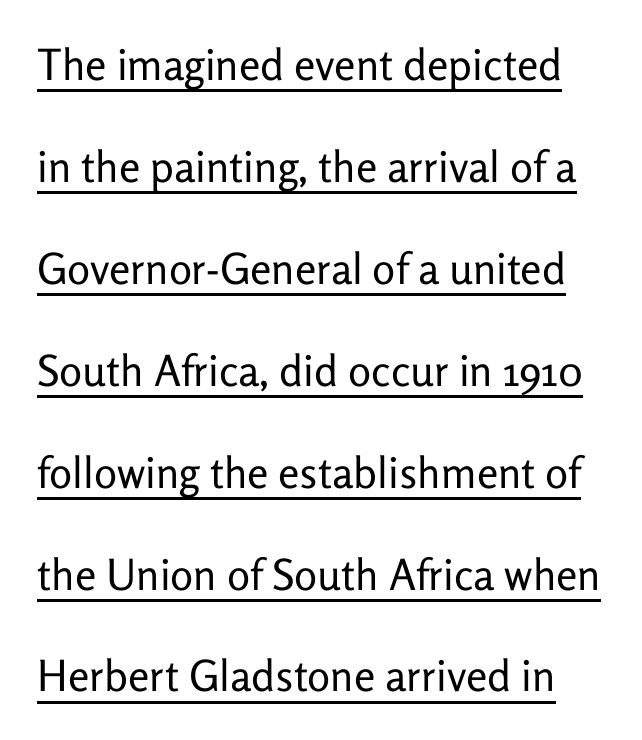
Each stroke keeps to a modest, everyday thickness or less. The horizontal fit of the characters is conventional and even. Do the letters lean? They stand straight. Beneath each row of characters lies a ruled line. Notice the wide empty band between every row — that's loose leading. Character widths vary here, with narrow letters taking less room than wide ones.
